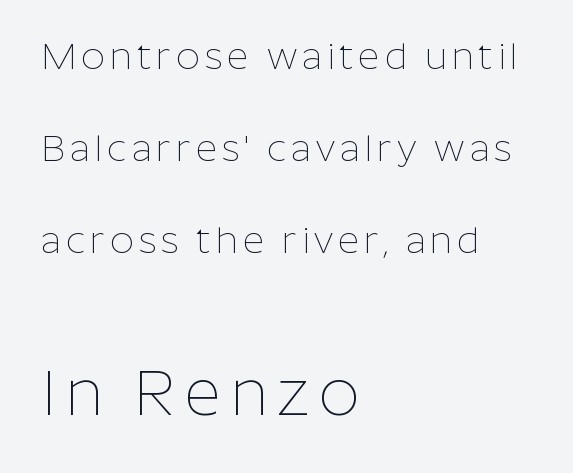
{"serif": "no", "italic": "no", "bold": "no", "weight": "thin", "width": "normal", "stroke_contrast": "low", "x_height": "medium", "monospaced": "no", "underline": "no", "align": "left", "line_spacing": "loose", "line_spacing_ratio": 2.48, "larger_block": "second", "size_ratio": 1.73, "glyph_px": 64}
